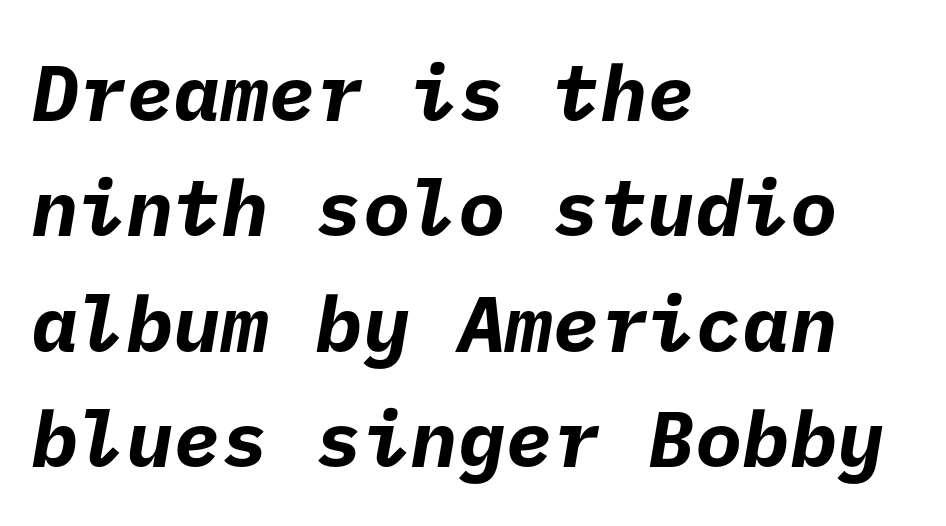
Q: Is the text bold? A: Yes.
Q: Is the typeface a serif or a sans-serif typeface? A: Sans-serif.
Q: Is the text underlined? A: No.
Q: How is the paragraph aligned? A: Left-aligned.
Q: Is the spacing between letters normal or unusually wide? A: Normal.
Q: Is the spacing between lines tight, normal or loose? A: Normal.
Q: Width (condensed, normal, or wide)? A: Normal.
Q: Stroke contrast? A: Low.
Q: x-height? A: Medium.
